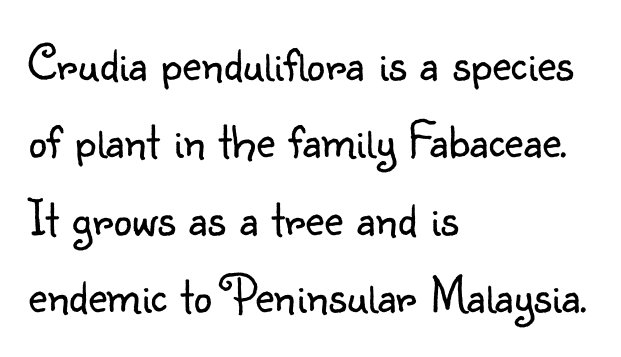
Q: Is the text bold? A: No.
Q: Is the text italic (slanted)? A: No, it is upright.
Q: Is the typeface a serif or a sans-serif typeface? A: Sans-serif.
Q: Is the text underlined? A: No.
Q: How is the paragraph aligned? A: Left-aligned.
Q: Is the spacing between letters normal or unusually wide? A: Normal.
Q: Is the spacing between lines tight, normal or loose? A: Normal.
Q: Width (condensed, normal, or wide)? A: Normal.
Q: Stroke contrast? A: Low.
Q: x-height? A: Small.
Q: Monospaced? A: No.
